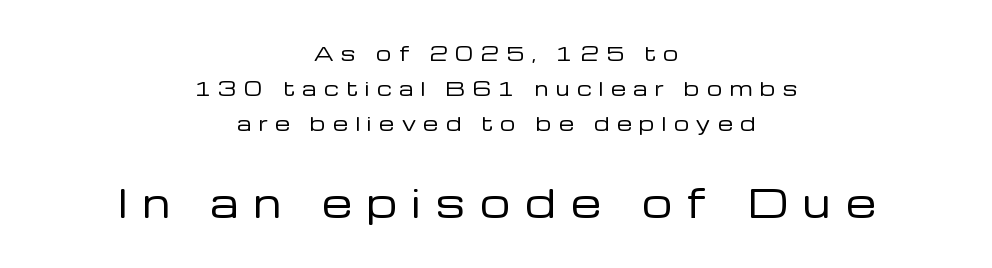
The passage is arranged like a title page — every line centered. Do the letters lean? They stand straight. This sample uses a sans-serif face. The passage shown has open, widely tracked lettering throughout.
